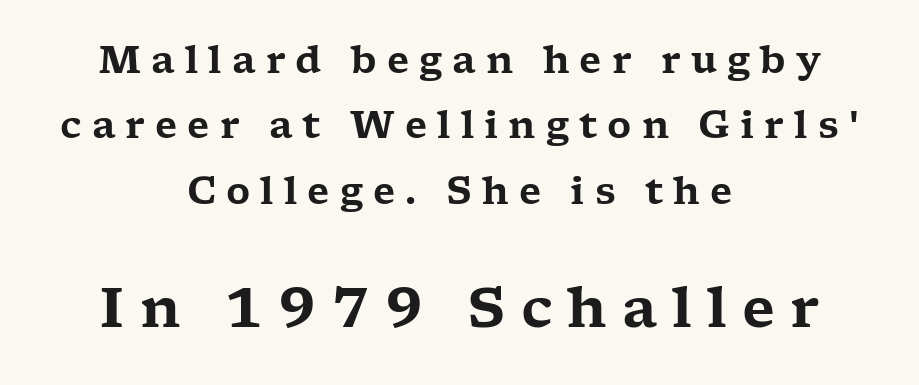
These lines are centered, leaving both edges ragged. Unlike a clean sans, this face finishes its strokes with serifs. The passage shown is typed in a proportional face where columns would drift. The tracking reads as deliberately expanded to a designer's eye.
